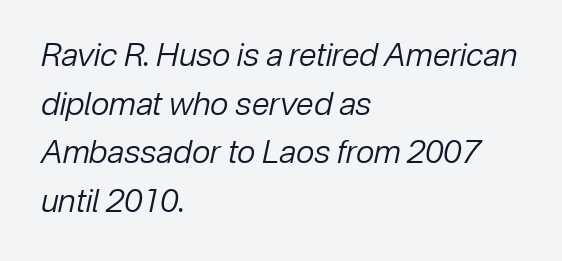
The image shows 32 px regular-weight type, italic (leaning right); set left-aligned, normal line spacing (1.52x), normal letter spacing, not underlined; low stroke contrast and a medium x-height.
